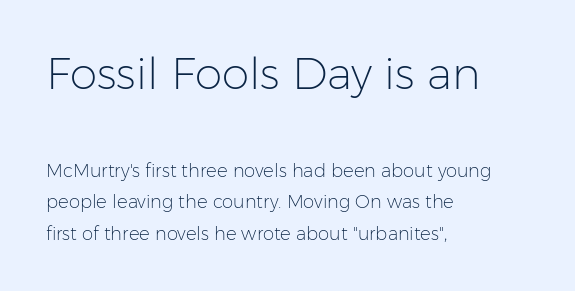
Q: Is the text bold? A: No.
Q: Is the text italic (slanted)? A: No, it is upright.
Q: Is the typeface a serif or a sans-serif typeface? A: Sans-serif.
Q: Is the text underlined? A: No.
Q: How is the paragraph aligned? A: Left-aligned.
Q: Is the spacing between letters normal or unusually wide? A: Normal.
Q: Which block of text is set in a larger size, the first (top) or the second (bottom)? A: The first (top) one.
Q: Width (condensed, normal, or wide)? A: Normal.
Q: Stroke contrast? A: Low.
Q: x-height? A: Medium.
Q: Monospaced? A: No.
